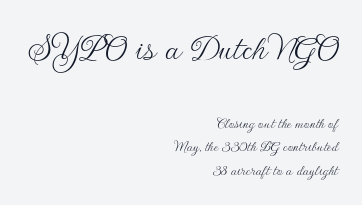
{"serif": "no", "bold": "no", "weight": "thin", "width": "normal", "stroke_contrast": "low", "x_height": "small", "monospaced": "no", "underline": "no", "align": "right", "line_spacing": "normal", "line_spacing_ratio": 1.47, "letter_spacing": "normal", "letter_spacing_em": 0.0, "larger_block": "first", "size_ratio": 2.44, "glyph_px": 39}
